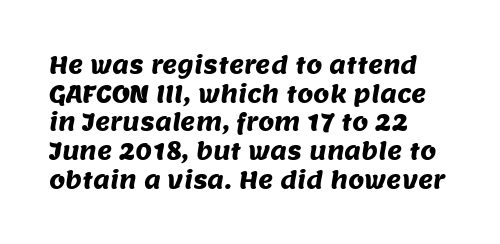
The image shows 23 px text type; set left-aligned, normal line spacing (1.25x), normal letter spacing, not underlined.
